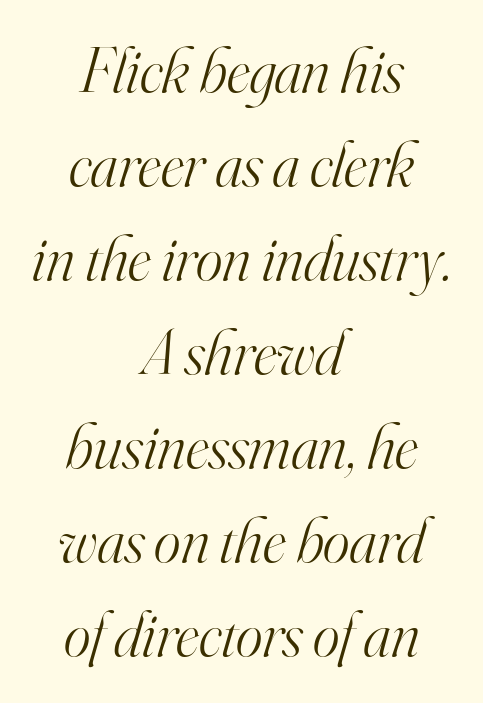
Inter-character spacing is left at the font's built-in metrics. Underline: absent. No extra ink here — the face is not bold. Typeset on center — no edge is straight. Font category for this specimen: serif.
